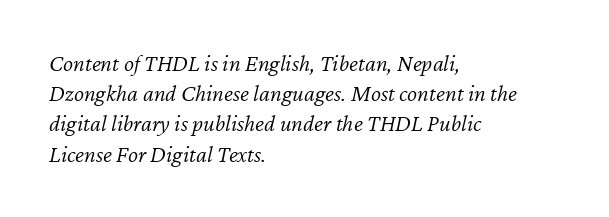
Q: Is the text bold? A: No.
Q: Is the text italic (slanted)? A: Yes, it leans right by about 12 degrees.
Q: Is the text underlined? A: No.
Q: How is the paragraph aligned? A: Left-aligned.
Q: Is the spacing between letters normal or unusually wide? A: Normal.
Q: Is the spacing between lines tight, normal or loose? A: Normal.
